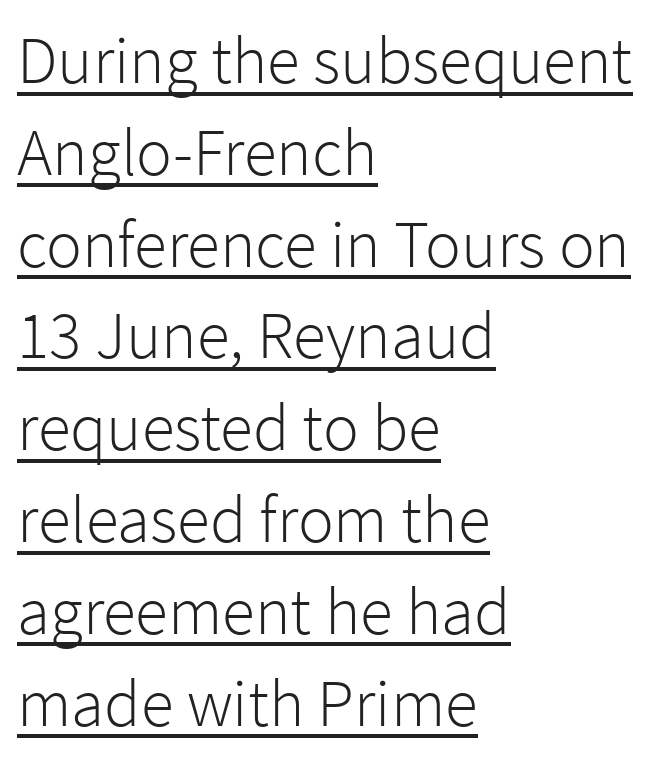
The words here are underlined. The designer went with a sans here, leaving each stem footless. Unbolded letterforms with no extra heft. Posture: vertical. Do the characters align in a grid? No, the font is proportional.
